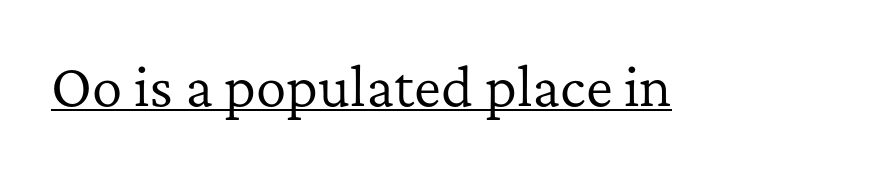
These lines were composed using upright roman letters. Note the varied advance widths — an 'i' is clearly narrower than an 'm'. Does extra space separate the letters? No, they use regular spacing. Somebody hit Ctrl+U on this one — the words are underlined. The strokes carry an ordinary text weight at most.
